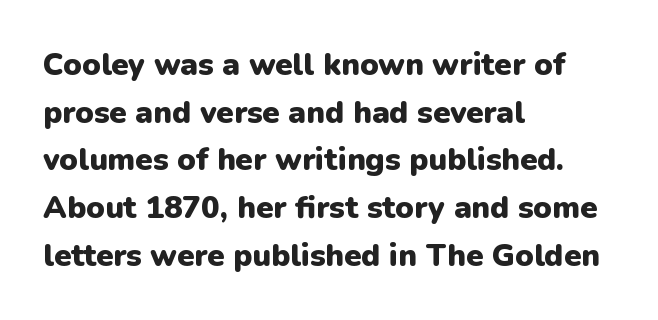
The image shows 31 px heavy sans-serif type, upright; set left-aligned, normal line spacing (1.54x), normal letter spacing, not underlined; low stroke contrast and a medium x-height.
